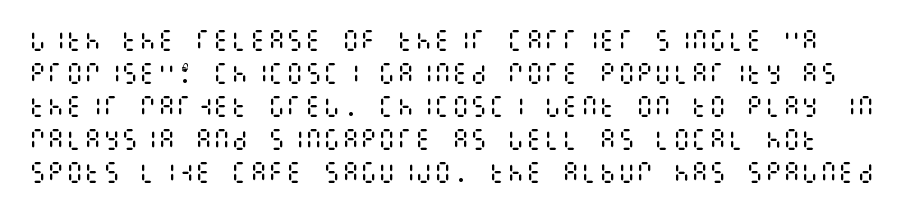
{"italic": "no", "bold": "no", "underline": "no", "line_spacing": "normal", "line_spacing_ratio": 1.43, "letter_spacing": "normal", "letter_spacing_em": 0.0, "glyph_px": 23}
